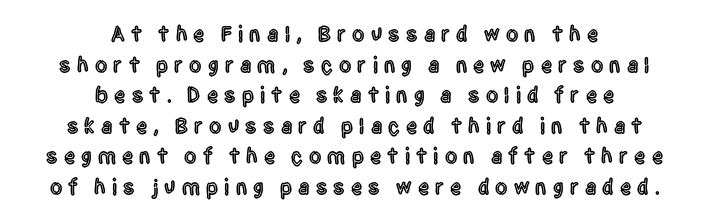
{"italic": "no", "underline": "no", "align": "center", "line_spacing": "normal", "line_spacing_ratio": 1.39, "letter_spacing": "wide", "letter_spacing_em": 0.28, "glyph_px": 22}
